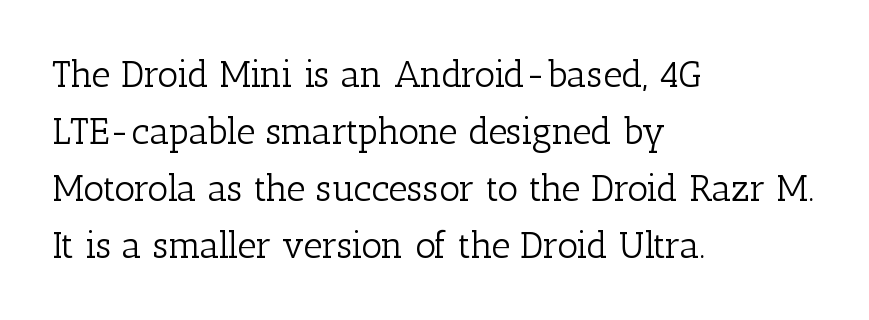
{"serif": "yes", "italic": "no", "bold": "no", "weight": "light", "width": "normal", "stroke_contrast": "low", "x_height": "medium", "monospaced": "no", "underline": "no", "align": "left", "line_spacing": "normal", "line_spacing_ratio": 1.54, "letter_spacing": "normal", "letter_spacing_em": 0.0, "glyph_px": 37}
